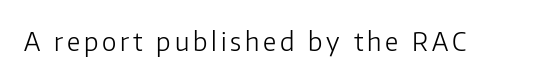
{"italic": "no", "bold": "no", "underline": "no", "glyph_px": 26}
